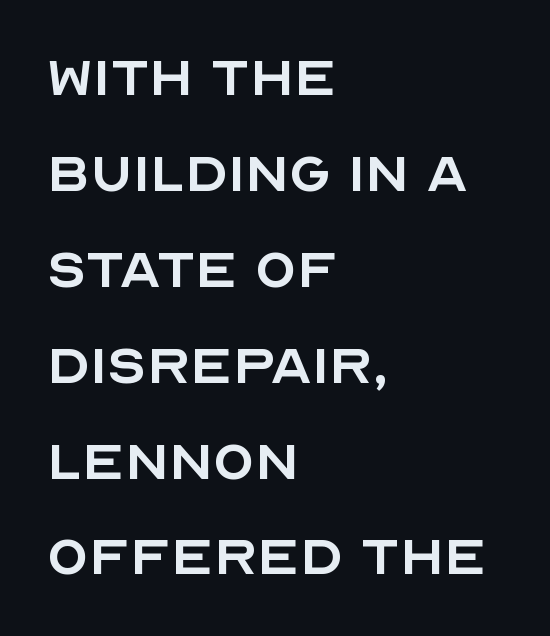
Do the characters align in a grid? No, the font is proportional. Notice how the passage keeps a crisp vertical edge on the left only. Check where the strokes stop: nothing finishes them off — pure sans. Each row of text sits above clean, open space. These glyphs show unthickened strokes, regular width or finer.
